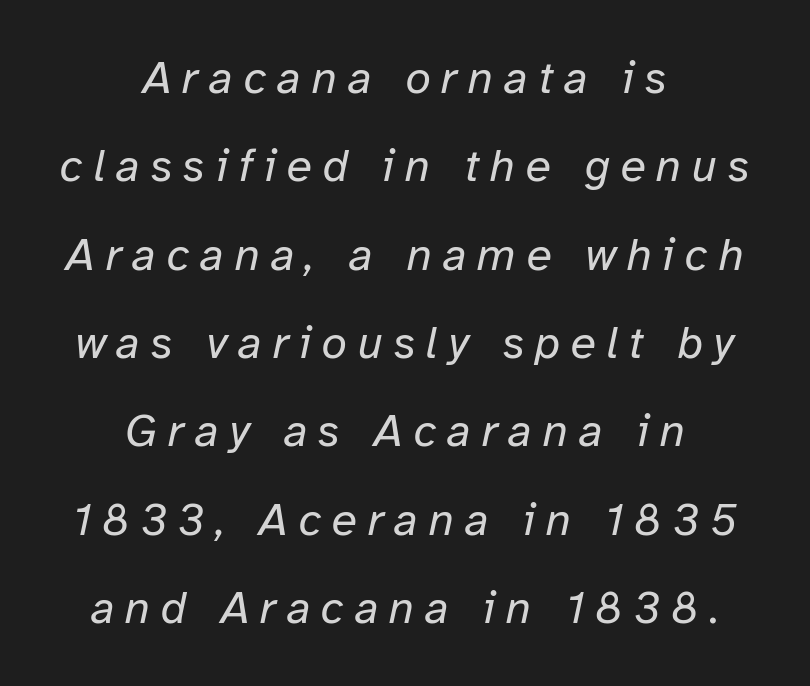
{"italic": "yes", "lean": "right", "slant_degrees": 12, "bold": "no", "weight": "regular", "width": "normal", "stroke_contrast": "low", "x_height": "medium", "monospaced": "no", "underline": "no", "align": "center", "line_spacing": "loose", "line_spacing_ratio": 1.92, "letter_spacing": "wide", "letter_spacing_em": 0.23, "glyph_px": 46}
